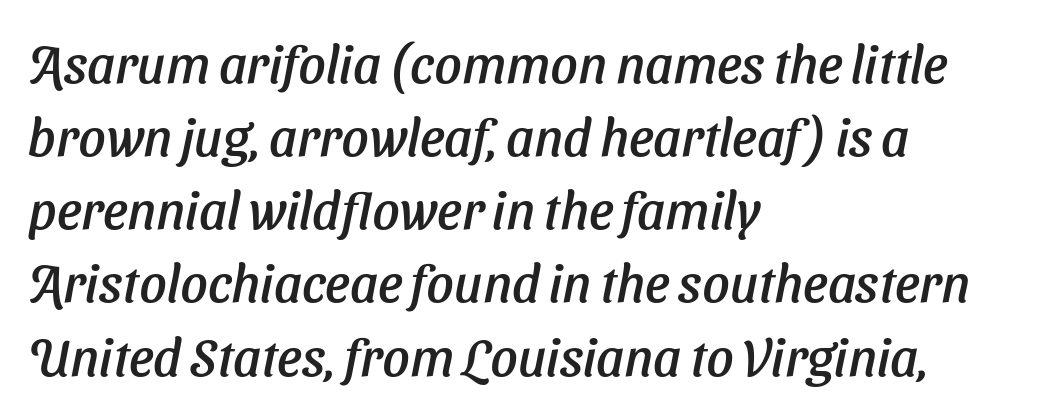
Q: Is the typeface a serif or a sans-serif typeface? A: Serif.
Q: Is the text underlined? A: No.
Q: How is the paragraph aligned? A: Left-aligned.
Q: Is the spacing between letters normal or unusually wide? A: Normal.
Q: Is the spacing between lines tight, normal or loose? A: Normal.
Q: Width (condensed, normal, or wide)? A: Normal.
Q: Stroke contrast? A: Low.
Q: x-height? A: Medium.
Q: Monospaced? A: No.
